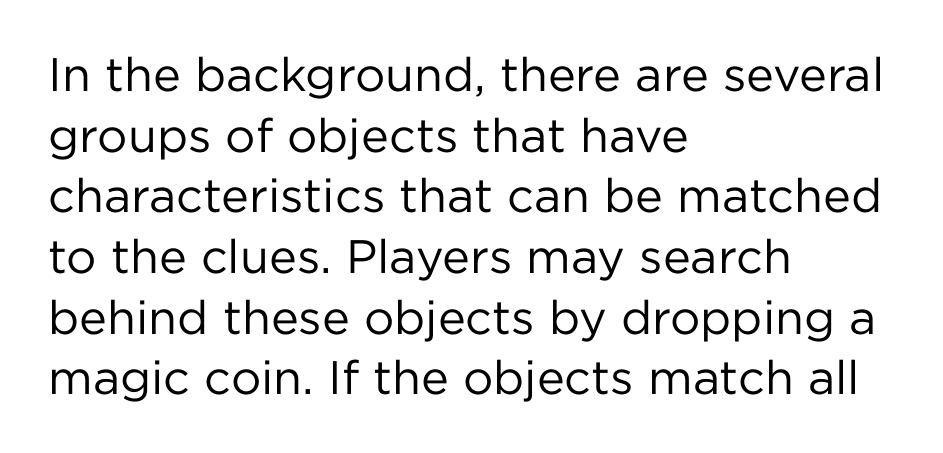
A normal amount of white space separates one row of letters from the next. Observe the ordinary spacing: letters are neighbours, not strangers. The weight would be labelled regular, book, light, or lighter still. These lines are rendered in a variable-pitch font. What kind of face is this? One without serifs — a sans. The rendering anchors every line to the left-hand side.
